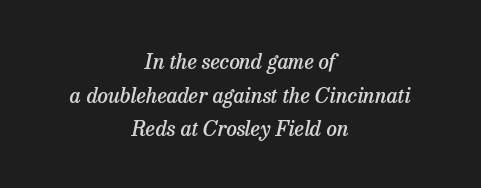
The image shows 21 px text type, italic (leaning right); set centered, normal line spacing (1.6x), normal letter spacing, not underlined.
